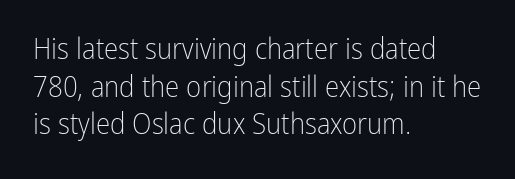
{"serif": "no", "italic": "no", "bold": "no", "weight": "light", "width": "condensed", "stroke_contrast": "low", "x_height": "medium", "monospaced": "no", "underline": "no", "align": "left", "line_spacing": "normal", "line_spacing_ratio": 1.3, "letter_spacing": "normal", "letter_spacing_em": 0.0, "glyph_px": 29}
